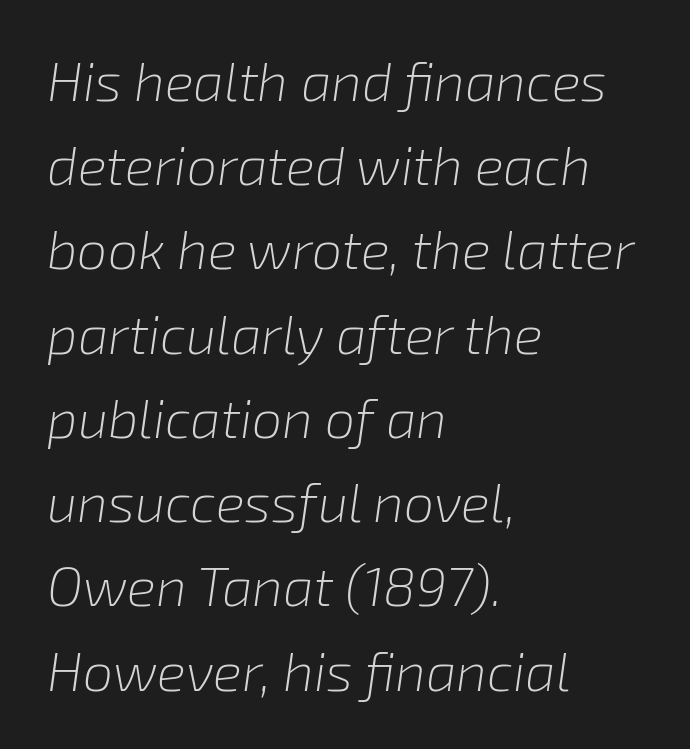
Q: Is the text bold? A: No.
Q: Is the text italic (slanted)? A: Yes, it leans right by about 8 degrees.
Q: Is the text underlined? A: No.
Q: How is the paragraph aligned? A: Left-aligned.
Q: Is the spacing between letters normal or unusually wide? A: Normal.
Q: Is the spacing between lines tight, normal or loose? A: Normal.
Q: Width (condensed, normal, or wide)? A: Normal.
Q: Stroke contrast? A: Low.
Q: x-height? A: Medium.
Q: Monospaced? A: No.
